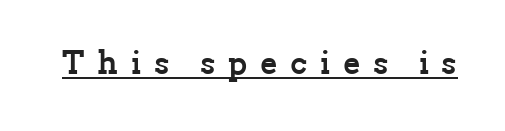
Somebody hit Ctrl+U on this one — the words are underlined. Characters follow at a spacing far wider than the type designer built in. These lines are rendered in a variable-pitch font. In terms of letterform style, serifs are clearly present.
